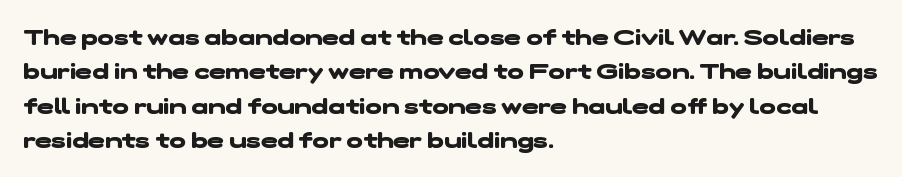
The image shows 22 px bold type; set left-aligned, normal line spacing (1.56x), normal letter spacing, not underlined.
